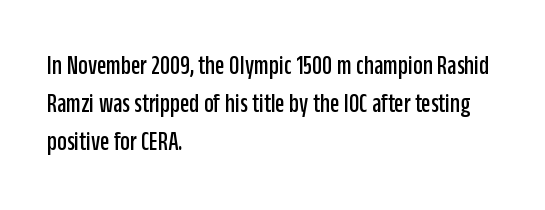
The image shows 27 px text type, upright; set left-aligned, normal line spacing (1.41x), normal letter spacing, not underlined.
